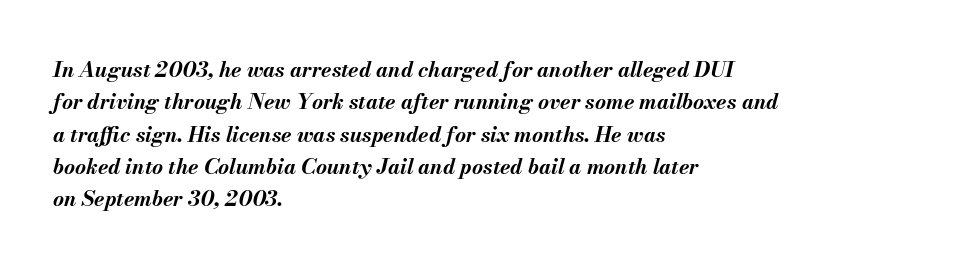
Q: Is the text bold? A: Yes.
Q: Is the text italic (slanted)? A: Yes, it leans right by about 13 degrees.
Q: Is the text underlined? A: No.
Q: How is the paragraph aligned? A: Left-aligned.
Q: Is the spacing between letters normal or unusually wide? A: Normal.
Q: Is the spacing between lines tight, normal or loose? A: Normal.
